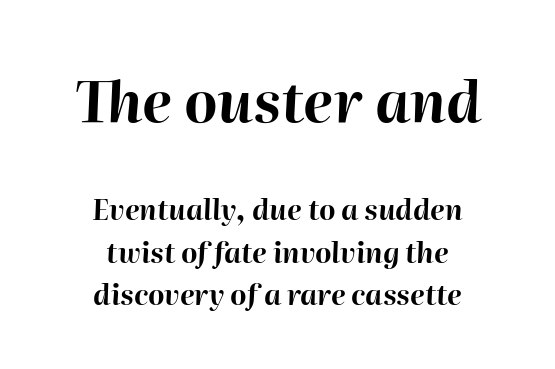
{"italic": "yes", "lean": "right", "slant_degrees": 2, "bold": "yes", "weight": "bold", "width": "normal", "stroke_contrast": "high", "x_height": "medium", "monospaced": "no", "underline": "no", "align": "center", "line_spacing": "normal", "line_spacing_ratio": 1.53, "letter_spacing": "normal", "letter_spacing_em": 0.0, "larger_block": "first", "size_ratio": 2.04, "glyph_px": 57}
